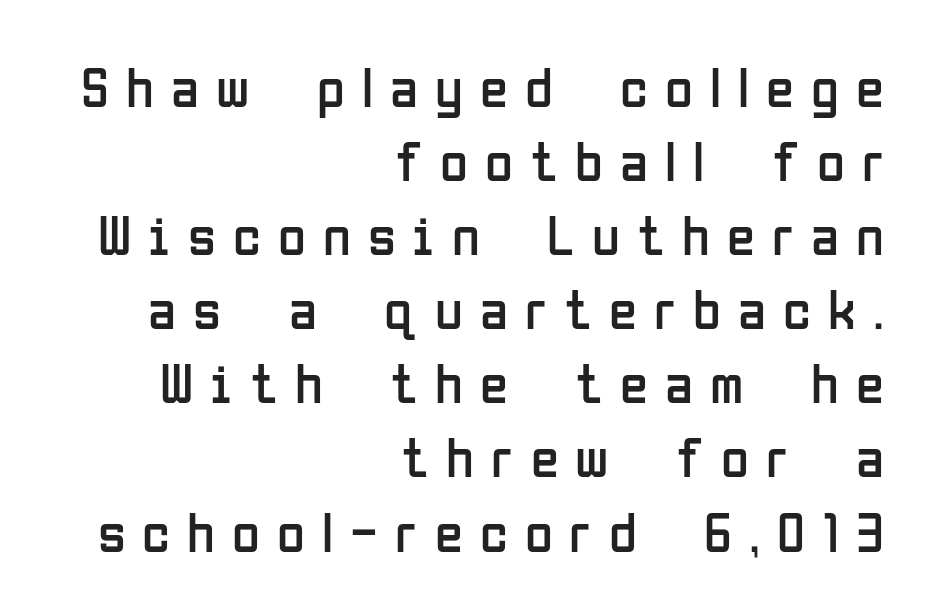
No heavy texture on the line: the type isn't bold. Bare-footed words on every line. The lines sit at an ordinary, default distance from one another. The text was rendered using a sans face with plain stroke endings.
